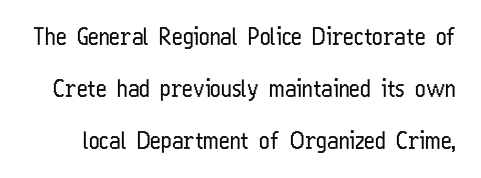
The image shows 23 px text type, upright; set loose line spacing (2.26x), normal letter spacing, not underlined.
